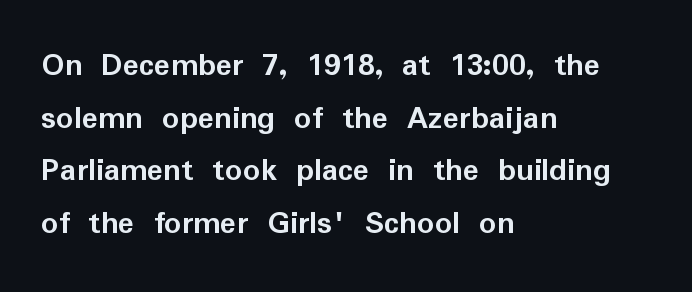
Q: Is the text bold? A: Yes.
Q: Is the text italic (slanted)? A: No, it is upright.
Q: Is the typeface a serif or a sans-serif typeface? A: Sans-serif.
Q: Is the text underlined? A: No.
Q: How is the paragraph aligned? A: Left-aligned.
Q: Is the spacing between letters normal or unusually wide? A: Normal.
Q: Is the spacing between lines tight, normal or loose? A: Normal.
Q: Width (condensed, normal, or wide)? A: Normal.
Q: Stroke contrast? A: Low.
Q: x-height? A: Medium.
Q: Monospaced? A: No.
